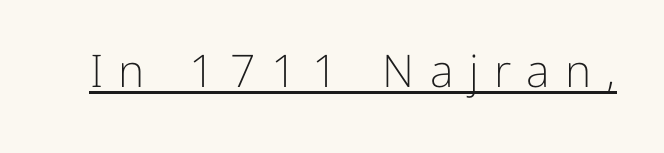
{"serif": "no", "italic": "no", "bold": "no", "weight": "light", "width": "normal", "stroke_contrast": "low", "x_height": "medium", "monospaced": "no", "underline": "yes", "letter_spacing": "wide", "letter_spacing_em": 0.34, "glyph_px": 45}
